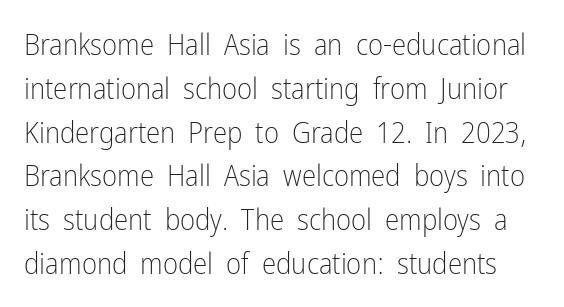
The image shows 29 px light, condensed sans-serif type, upright; set normal line spacing (1.51x), normal letter spacing, not underlined; low stroke contrast and a medium x-height.
